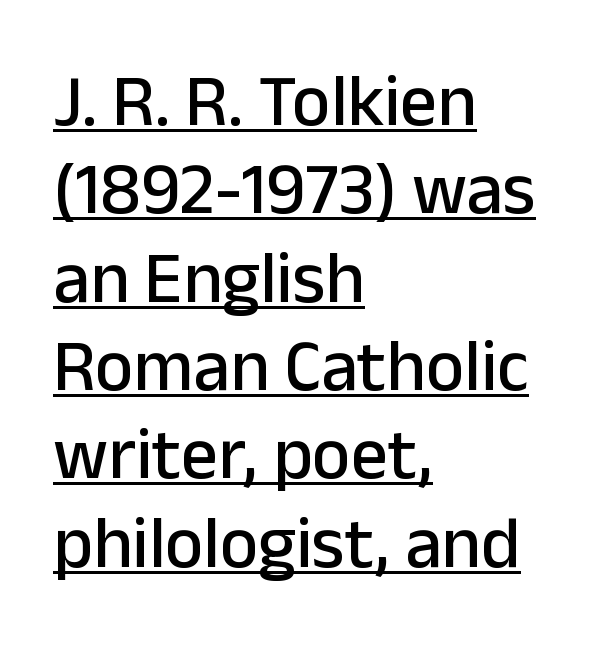
{"serif": "no", "italic": "no", "width": "normal", "stroke_contrast": "low", "x_height": "medium", "monospaced": "no", "underline": "yes", "align": "left", "line_spacing_ratio": 1.21, "letter_spacing": "normal", "letter_spacing_em": 0.0, "glyph_px": 73}
